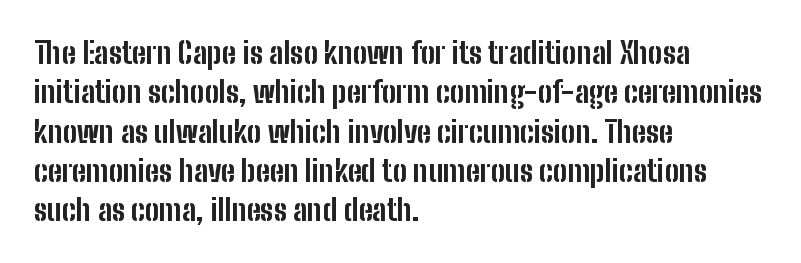
{"serif": "no", "italic": "no", "bold": "yes", "weight": "bold", "width": "condensed", "stroke_contrast": "low", "x_height": "medium", "monospaced": "no", "underline": "no", "align": "left", "line_spacing": "normal", "line_spacing_ratio": 1.31, "letter_spacing": "normal", "letter_spacing_em": 0.0, "glyph_px": 30}
